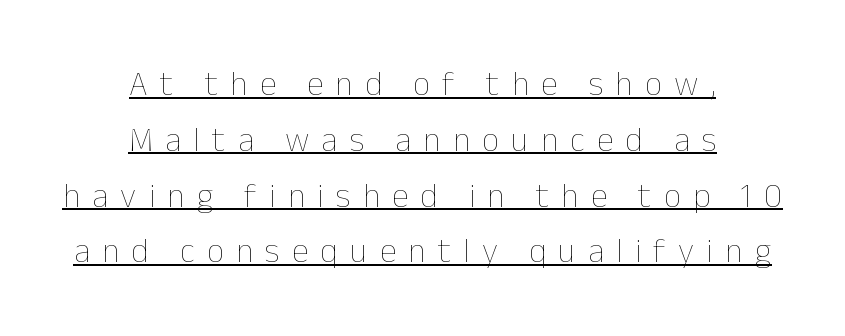
Spacing between characters has been opened up far beyond the box default. Posture: straight, roman, zero tilt. Every row of glyphs is offset so its center matches the block's center. Is this a heavy cut? Hardly; it is regular or lighter.
